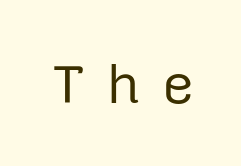
{"serif": "no", "italic": "no", "bold": "no", "weight": "regular", "width": "normal", "stroke_contrast": "low", "x_height": "medium", "monospaced": "no", "underline": "no", "letter_spacing": "wide", "letter_spacing_em": 0.4, "glyph_px": 56}
